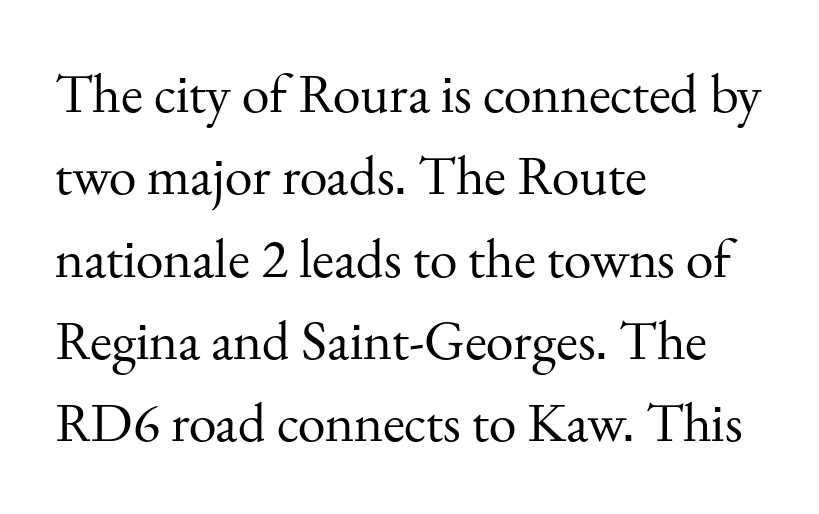
{"serif": "yes", "italic": "no", "bold": "no", "weight": "regular", "width": "normal", "stroke_contrast": "medium", "x_height": "small", "monospaced": "no", "underline": "no", "align": "left", "line_spacing": "normal", "line_spacing_ratio": 1.47, "letter_spacing": "normal", "letter_spacing_em": 0.0, "glyph_px": 56}
